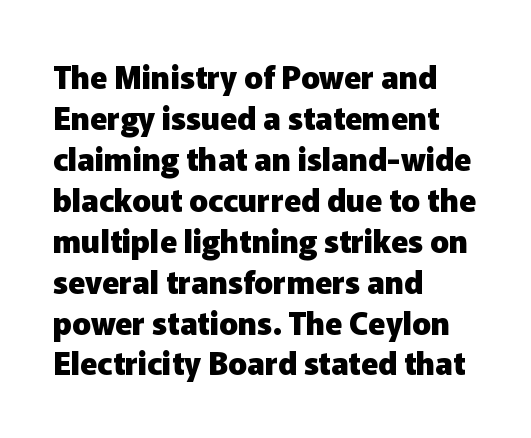
{"serif": "no", "italic": "no", "bold": "yes", "weight": "heavy", "width": "normal", "stroke_contrast": "low", "x_height": "medium", "monospaced": "no", "underline": "no", "align": "left", "line_spacing": "normal", "line_spacing_ratio": 1.32, "letter_spacing": "normal", "letter_spacing_em": 0.0, "glyph_px": 31}
